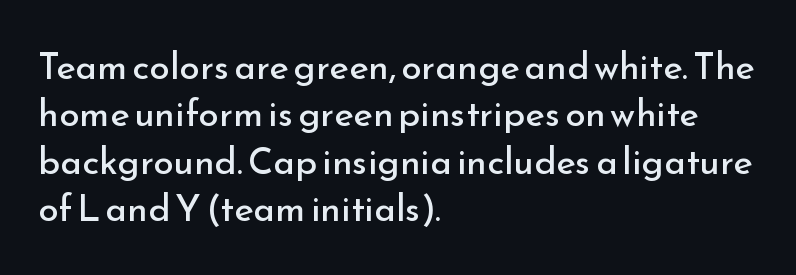
Q: Is the text bold? A: No.
Q: Is the text italic (slanted)? A: No, it is upright.
Q: Is the typeface a serif or a sans-serif typeface? A: Sans-serif.
Q: Is the text underlined? A: No.
Q: How is the paragraph aligned? A: Left-aligned.
Q: Is the spacing between letters normal or unusually wide? A: Normal.
Q: Is the spacing between lines tight, normal or loose? A: Normal.
Q: Width (condensed, normal, or wide)? A: Normal.
Q: Stroke contrast? A: Low.
Q: x-height? A: Small.
Q: Monospaced? A: No.
